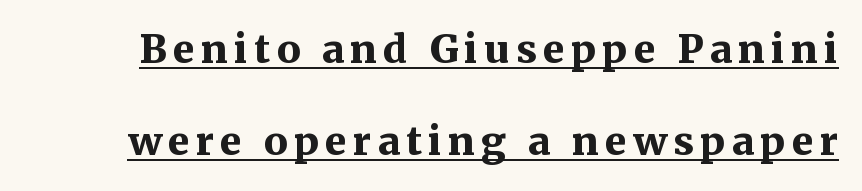
Q: Is the text bold? A: Yes.
Q: Is the text italic (slanted)? A: No, it is upright.
Q: Is the typeface a serif or a sans-serif typeface? A: Serif.
Q: Is the text underlined? A: Yes.
Q: Is the spacing between lines tight, normal or loose? A: Loose.
Q: Width (condensed, normal, or wide)? A: Normal.
Q: Stroke contrast? A: Medium.
Q: x-height? A: Medium.
Q: Monospaced? A: No.
